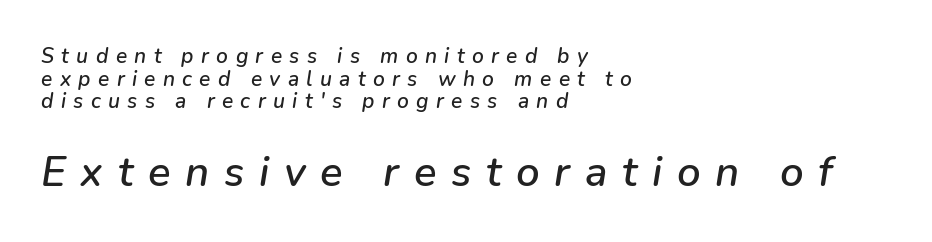
The passage shown is typed in a proportional face where columns would drift. Caption: expanded tracking, letters set apart. It's the slanting kind of type. The text block is weighted toward the left margin, trailing off unevenly rightward. The lower block of text is set noticeably larger than the block above it.
